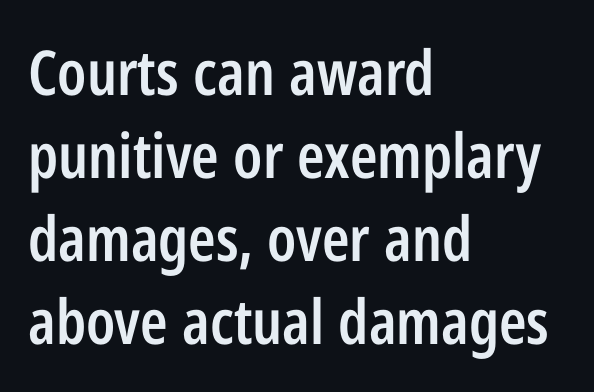
Q: Is the text bold? A: Semi-bold.
Q: Is the text italic (slanted)? A: No, it is upright.
Q: Is the typeface a serif or a sans-serif typeface? A: Sans-serif.
Q: Is the text underlined? A: No.
Q: How is the paragraph aligned? A: Left-aligned.
Q: Is the spacing between letters normal or unusually wide? A: Normal.
Q: Is the spacing between lines tight, normal or loose? A: Normal.
Q: Width (condensed, normal, or wide)? A: Condensed.
Q: Stroke contrast? A: Low.
Q: x-height? A: Medium.
Q: Monospaced? A: No.
